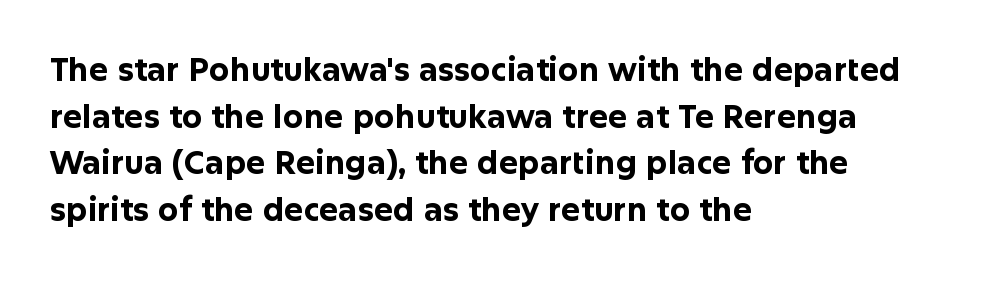
This block has exactly the height ordinary leading produces. Is the block centered? No — it sits flush against the left margin. I'd describe the lettering as bold — thick and assertive. The zone under the glyphs is completely vacant. The letters carry no serifs — their stems end cleanly without finishing strokes. Here the glyphs are tracked normally, forming tight word shapes.
